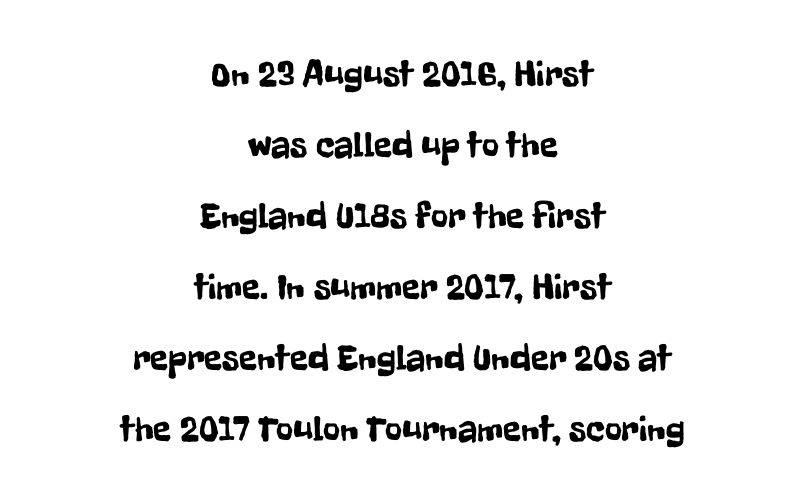
Q: Is the text italic (slanted)? A: No, it is upright.
Q: Is the typeface a serif or a sans-serif typeface? A: Sans-serif.
Q: Is the text underlined? A: No.
Q: How is the paragraph aligned? A: Centered.
Q: Is the spacing between letters normal or unusually wide? A: Normal.
Q: Is the spacing between lines tight, normal or loose? A: Loose.
Q: Width (condensed, normal, or wide)? A: Condensed.
Q: Stroke contrast? A: Low.
Q: x-height? A: Medium.
Q: Monospaced? A: No.
